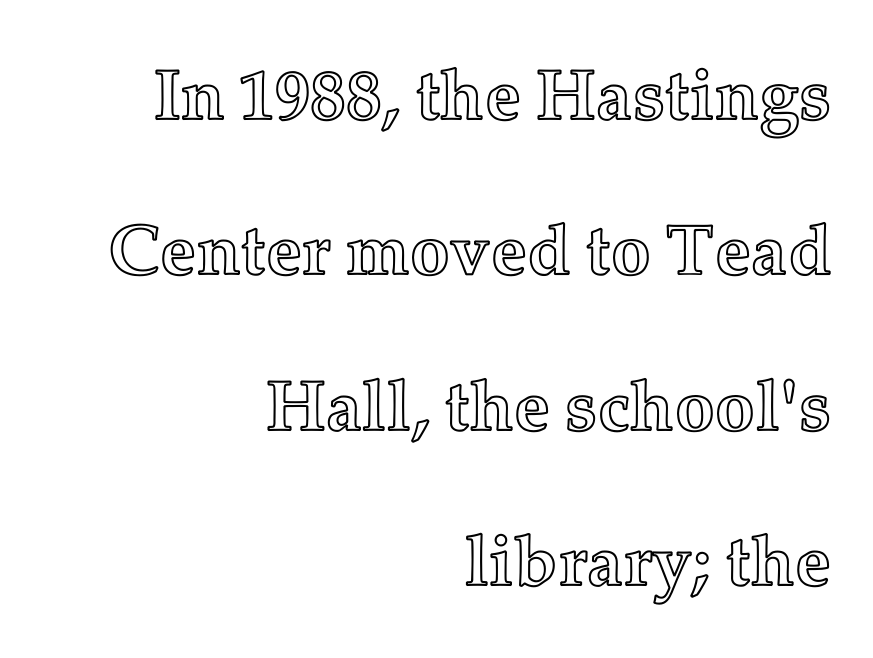
{"italic": "no", "width": "normal", "x_height": "medium", "monospaced": "no", "underline": "no", "align": "right", "line_spacing": "loose", "line_spacing_ratio": 2.19, "letter_spacing": "normal", "letter_spacing_em": 0.0, "glyph_px": 71}
